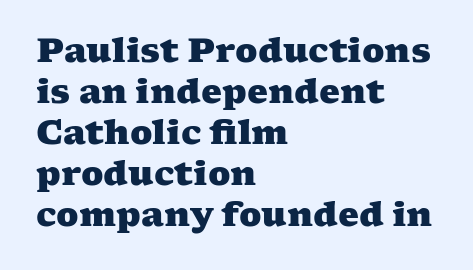
The image shows 33 px heavy, wide serif type; set left-aligned, line spacing 1.24x, normal letter spacing, not underlined; medium stroke contrast and a medium x-height.
